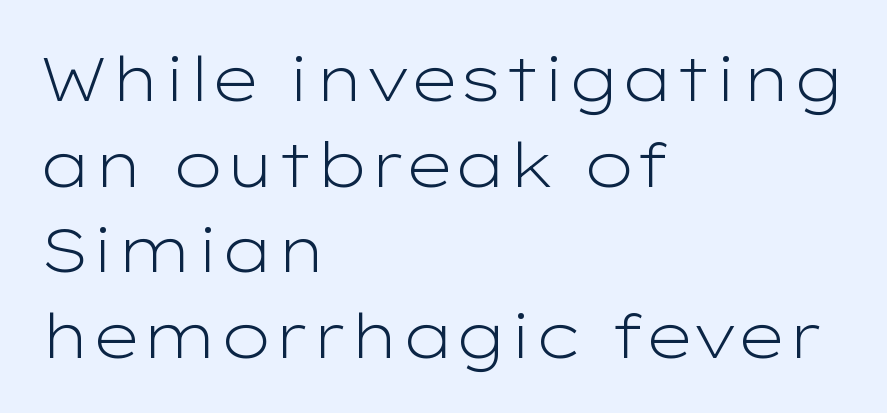
The image shows 62 px light, wide sans-serif type, upright; set left-aligned, normal line spacing (1.38x), normal letter spacing, not underlined; low stroke contrast and a medium x-height.
